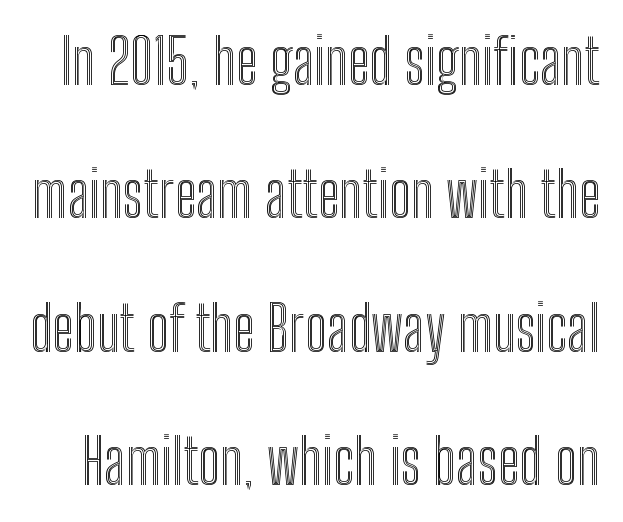
{"italic": "no", "width": "condensed", "x_height": "medium", "monospaced": "no", "underline": "no", "line_spacing": "loose", "line_spacing_ratio": 2.15, "letter_spacing": "normal", "letter_spacing_em": 0.0, "glyph_px": 62}
